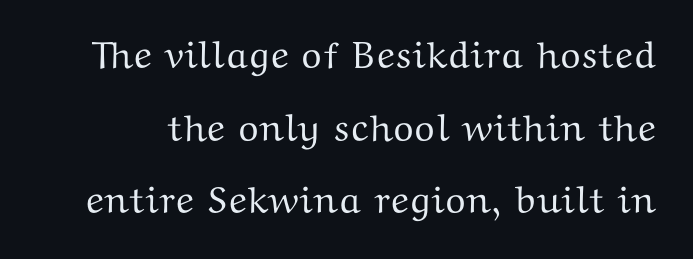
Q: Is the text italic (slanted)? A: No, it is upright.
Q: Is the typeface a serif or a sans-serif typeface? A: Serif.
Q: Is the text underlined? A: No.
Q: Is the spacing between letters normal or unusually wide? A: Normal.
Q: Is the spacing between lines tight, normal or loose? A: Loose.
Q: Width (condensed, normal, or wide)? A: Wide.
Q: Stroke contrast? A: Medium.
Q: x-height? A: Medium.
Q: Monospaced? A: No.
